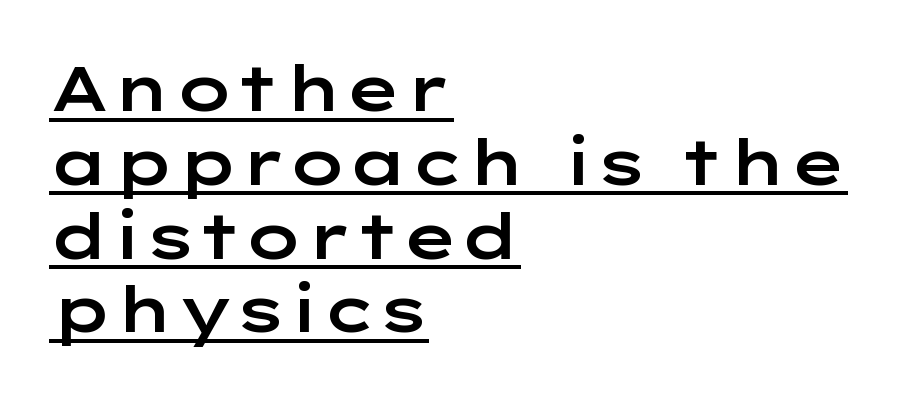
The image shows 62 px wide sans-serif type, upright; set left-aligned, line spacing 1.19x, normal letter spacing, underlined; low stroke contrast and a medium x-height.
